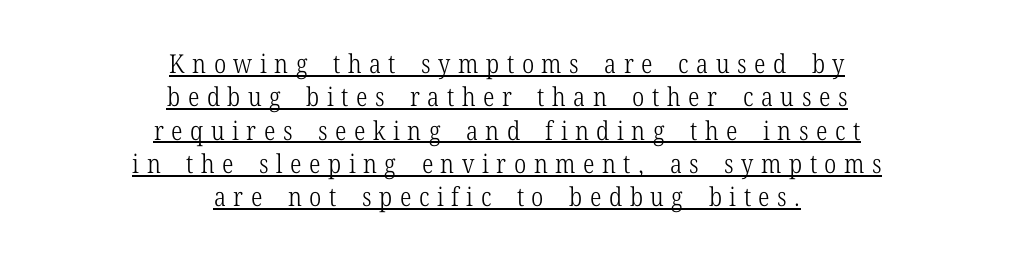
In designer terms, the underline attribute is active on this setting. Is there any slant? The stems are plumb. Leading: standard. Visually the block forms a symmetrical silhouette, jagged on both flanks.
